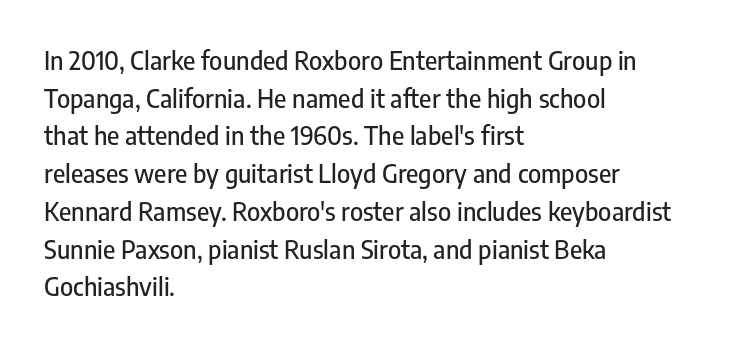
Descender tails drop into unmarked territory. If you drew a ruler down the left edge, every line would touch it. Nope, not italic — everything's standing straight. Successive baselines arrive at the customary interval. Tracking value appears to be zero — textbook default spacing.
